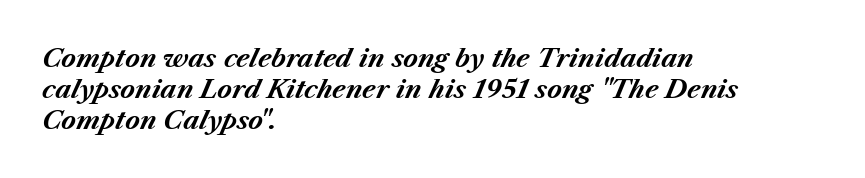
Q: Is the text bold? A: Yes.
Q: Is the text italic (slanted)? A: Yes, it leans right by about 23 degrees.
Q: Is the text underlined? A: No.
Q: How is the paragraph aligned? A: Left-aligned.
Q: Is the spacing between letters normal or unusually wide? A: Normal.
